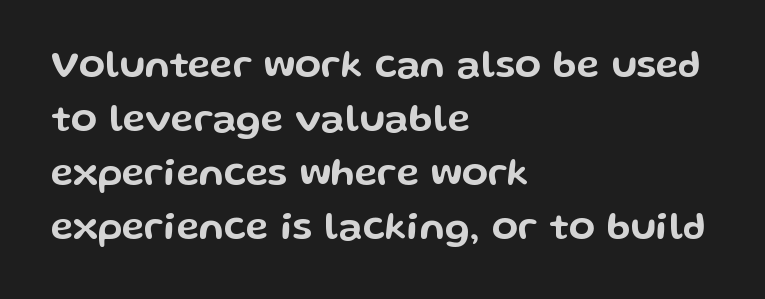
The image shows 38 px wide sans-serif type, upright; set left-aligned, normal line spacing (1.42x), normal letter spacing, not underlined; low stroke contrast and a medium x-height.
